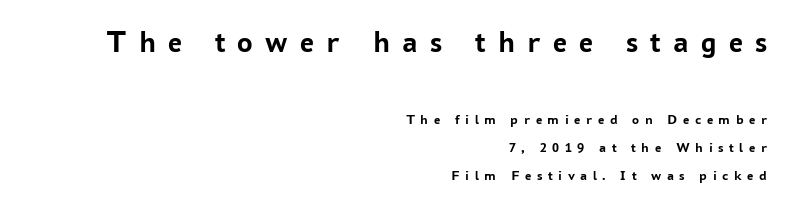
This sample uses an upright cut, with every glyph sitting square on the baseline. Plain, unruled lines of type. Layout note: lines flush right. The rendering uses a large line-height, opening up the rows. Serifs: no, the terminals of the letterforms are clean.
